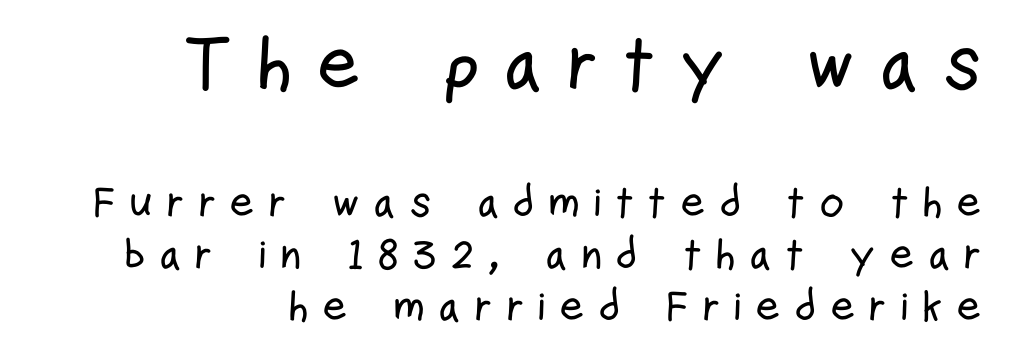
The letters stand straight up with perfectly vertical stems. All the whitespace from short lines collects on the left. Nope, no serifs anywhere on these letters. The emphasis by scale lands on block number one, above. A typesetter would call this proportional, since set widths differ per character.
